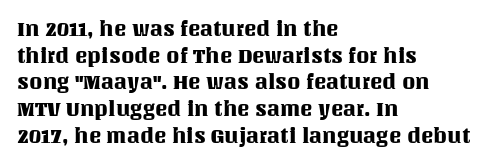
{"italic": "no", "underline": "no", "align": "left", "line_spacing": "normal", "line_spacing_ratio": 1.27, "letter_spacing": "normal", "letter_spacing_em": 0.0, "glyph_px": 21}
